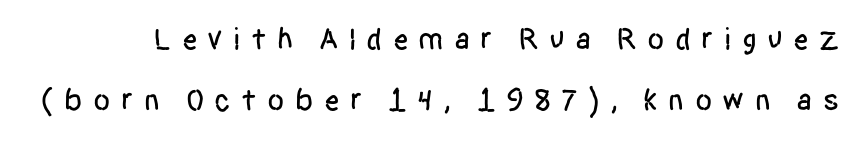
What kind of face is this? One without serifs — a sans. You can tell it's not italic because the verticals are truly vertical. If you measured baseline to baseline, you'd find a long distance. Is this a fixed-width face? No — the glyphs have proportional, varying widths.
